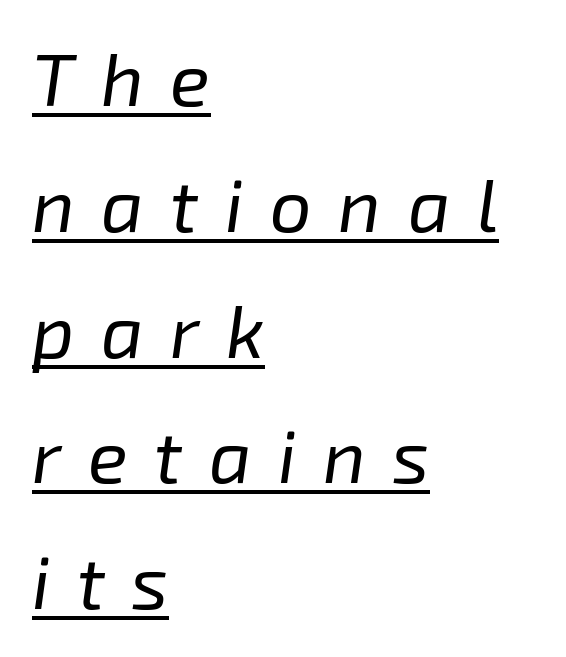
Q: Is the text bold? A: No.
Q: Is the text italic (slanted)? A: Yes, it leans right by about 8 degrees.
Q: Is the text underlined? A: Yes.
Q: How is the paragraph aligned? A: Left-aligned.
Q: Is the spacing between letters normal or unusually wide? A: Unusually wide.
Q: Is the spacing between lines tight, normal or loose? A: Normal.
Q: Width (condensed, normal, or wide)? A: Normal.
Q: Stroke contrast? A: Low.
Q: x-height? A: Medium.
Q: Monospaced? A: No.
